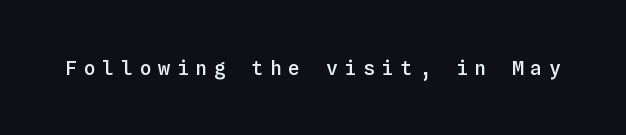
The image shows 20 px text type, upright; set unusually wide letter spacing (+0.33 em), not underlined.
